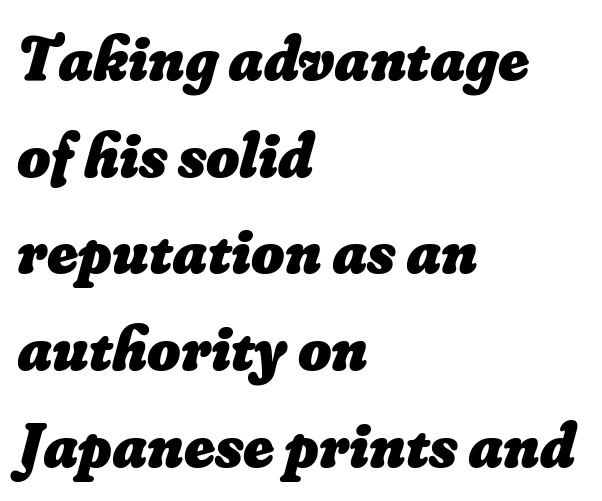
The designer left line spacing at the default. Looks like regular typesetting: each glyph gets only the width it needs. Short note: letters normally spaced. The zone under the glyphs is completely vacant.
